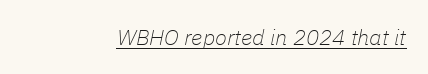
The image shows 22 px text type, italic (leaning right); set normal letter spacing, underlined.
